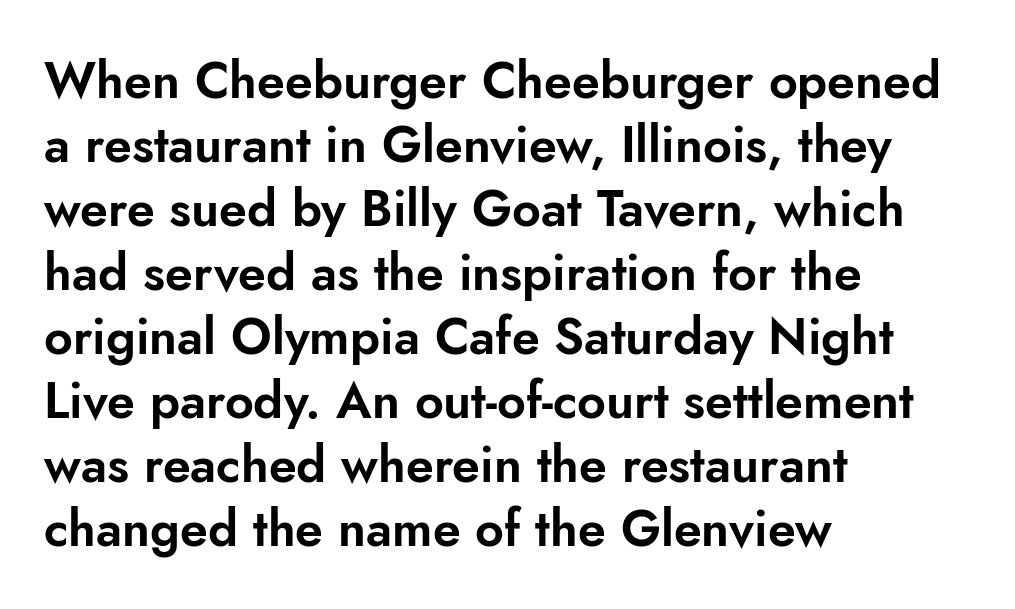
The image shows 50 px sans-serif type, upright; set left-aligned, normal line spacing (1.28x), normal letter spacing, not underlined; low stroke contrast and a small x-height.
